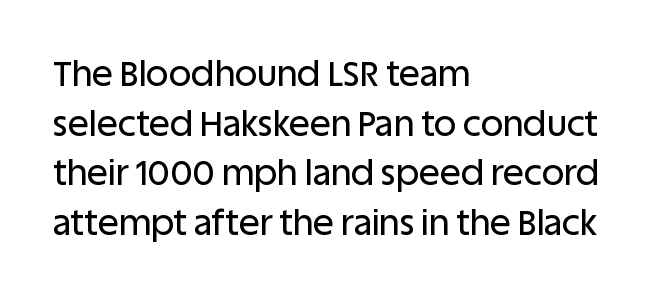
In terms of letterform style, serifs are entirely absent. Style check: upright. Vertically, the passage feels balanced, rows spaced as you'd expect. Here the designer chose a conventional face with non-uniform glyph widths. This sample uses plain, unmodified letter spacing. Caption: multi-line text, flush left, ragged right.
